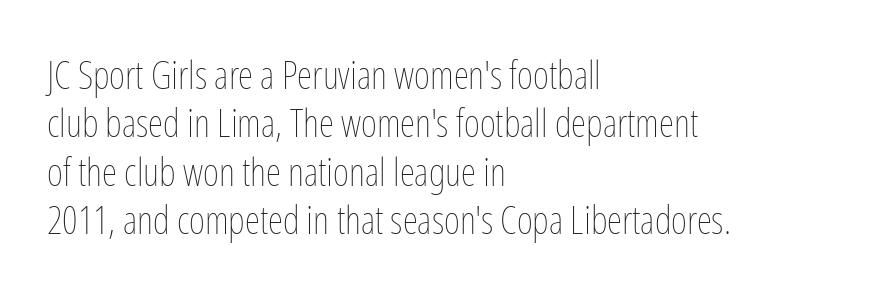
{"italic": "no", "bold": "no", "weight": "thin", "width": "condensed", "stroke_contrast": "low", "x_height": "medium", "monospaced": "no", "underline": "no", "align": "left", "line_spacing_ratio": 1.24, "letter_spacing": "normal", "letter_spacing_em": 0.0, "glyph_px": 39}
